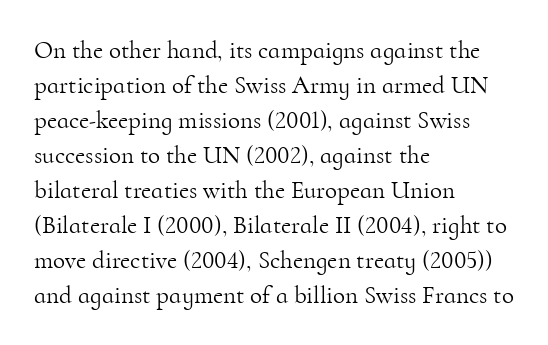
{"italic": "no", "bold": "no", "underline": "no", "align": "left", "line_spacing": "normal", "line_spacing_ratio": 1.4, "letter_spacing": "normal", "letter_spacing_em": 0.0, "glyph_px": 25}
